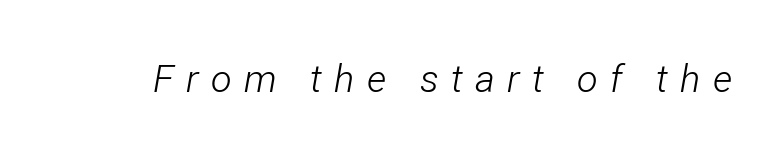
{"italic": "yes", "lean": "right", "slant_degrees": 12, "bold": "no", "weight": "light", "width": "condensed", "stroke_contrast": "low", "x_height": "medium", "monospaced": "no", "underline": "no", "letter_spacing": "wide", "letter_spacing_em": 0.32, "glyph_px": 38}
